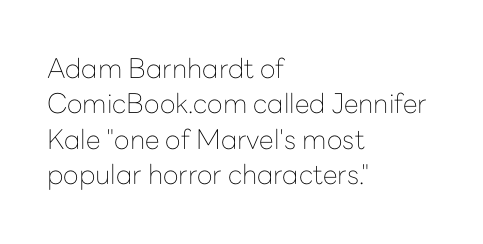
The image shows 27 px text type, upright; set left-aligned, normal line spacing (1.31x), normal letter spacing, not underlined.
